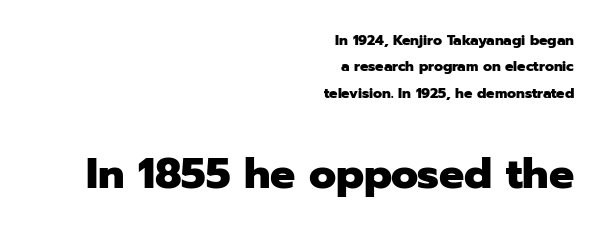
{"serif": "no", "italic": "no", "bold": "yes", "weight": "heavy", "width": "normal", "stroke_contrast": "low", "x_height": "medium", "monospaced": "no", "underline": "no", "align": "right", "line_spacing_ratio": 1.88, "letter_spacing": "normal", "letter_spacing_em": 0.0, "larger_block": "second", "size_ratio": 3.0, "glyph_px": 42}
